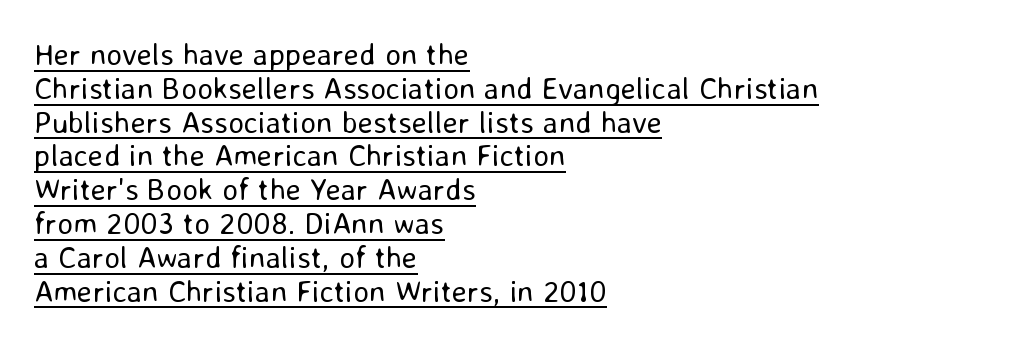
Q: Is the text bold? A: No.
Q: Is the text italic (slanted)? A: No, it is upright.
Q: Is the typeface a serif or a sans-serif typeface? A: Sans-serif.
Q: Is the text underlined? A: Yes.
Q: How is the paragraph aligned? A: Left-aligned.
Q: Is the spacing between letters normal or unusually wide? A: Normal.
Q: Is the spacing between lines tight, normal or loose? A: Tight.
Q: Width (condensed, normal, or wide)? A: Normal.
Q: Stroke contrast? A: Low.
Q: x-height? A: Medium.
Q: Monospaced? A: No.
